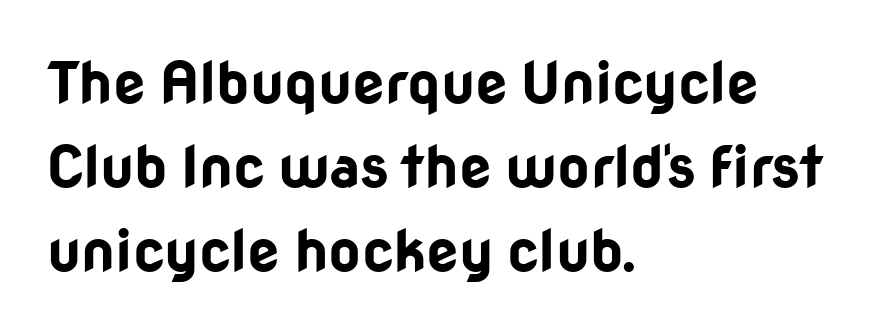
Q: Is the text bold? A: Yes.
Q: Is the text italic (slanted)? A: No, it is upright.
Q: Is the typeface a serif or a sans-serif typeface? A: Sans-serif.
Q: Is the text underlined? A: No.
Q: How is the paragraph aligned? A: Left-aligned.
Q: Is the spacing between letters normal or unusually wide? A: Normal.
Q: Is the spacing between lines tight, normal or loose? A: Normal.
Q: Width (condensed, normal, or wide)? A: Normal.
Q: Stroke contrast? A: Low.
Q: x-height? A: Medium.
Q: Monospaced? A: No.
